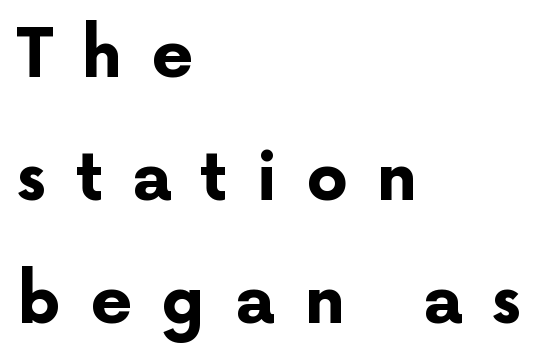
Q: Is the text bold? A: Yes.
Q: Is the text italic (slanted)? A: No, it is upright.
Q: Is the typeface a serif or a sans-serif typeface? A: Sans-serif.
Q: Is the text underlined? A: No.
Q: How is the paragraph aligned? A: Left-aligned.
Q: Is the spacing between letters normal or unusually wide? A: Unusually wide.
Q: Width (condensed, normal, or wide)? A: Normal.
Q: Stroke contrast? A: Low.
Q: x-height? A: Medium.
Q: Monospaced? A: No.
